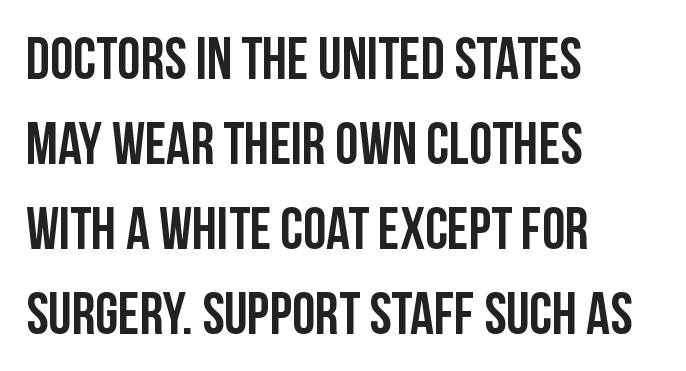
Q: Is the text italic (slanted)? A: No, it is upright.
Q: Is the typeface a serif or a sans-serif typeface? A: Sans-serif.
Q: Is the text underlined? A: No.
Q: How is the paragraph aligned? A: Left-aligned.
Q: Is the spacing between letters normal or unusually wide? A: Normal.
Q: Is the spacing between lines tight, normal or loose? A: Normal.
Q: Width (condensed, normal, or wide)? A: Condensed.
Q: Stroke contrast? A: Low.
Q: x-height? A: Large.
Q: Monospaced? A: No.
